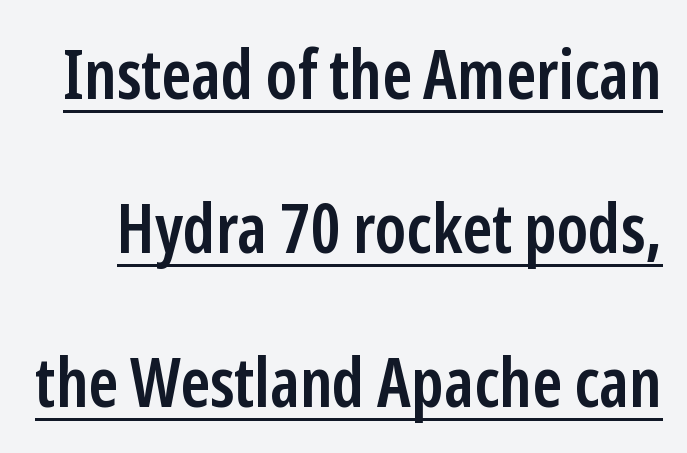
Q: Is the text bold? A: Semi-bold.
Q: Is the text italic (slanted)? A: No, it is upright.
Q: Is the typeface a serif or a sans-serif typeface? A: Sans-serif.
Q: Is the text underlined? A: Yes.
Q: Is the spacing between letters normal or unusually wide? A: Normal.
Q: Is the spacing between lines tight, normal or loose? A: Loose.
Q: Width (condensed, normal, or wide)? A: Condensed.
Q: Stroke contrast? A: Low.
Q: x-height? A: Medium.
Q: Monospaced? A: No.
